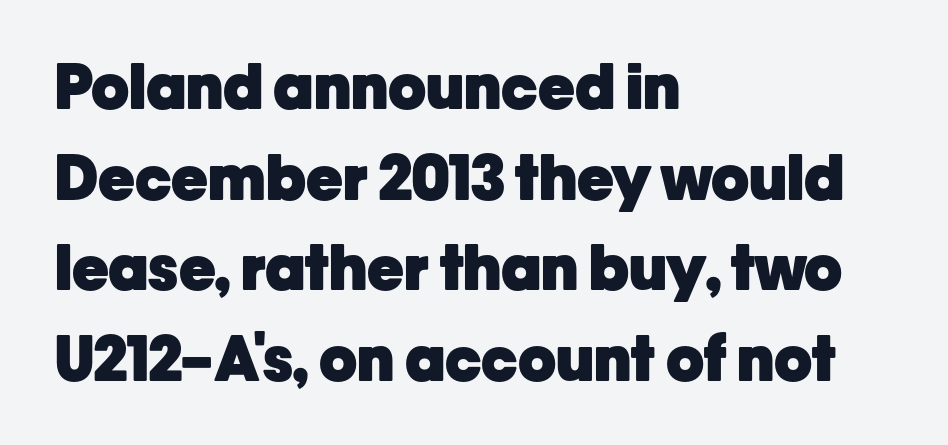
Each row of text sits above clean, open space. Grotesque or geometric, the face here clearly has no serifs. The designer left line spacing at the default. The letterforms sit shoulder to shoulder at normal distance.
